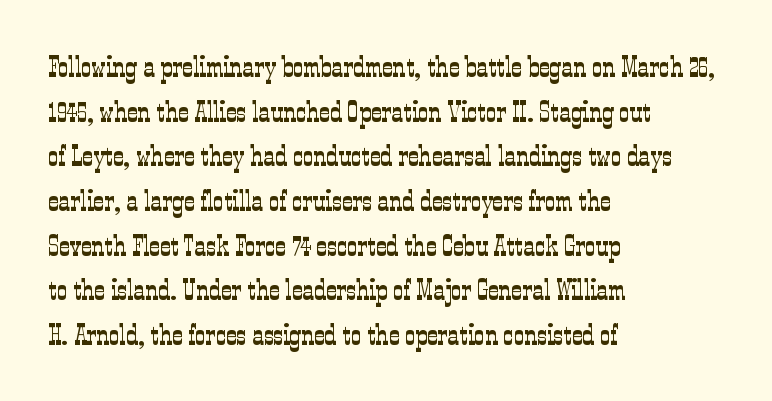
Characters remain perfectly vertical along every line. Check the space under the baseline: it is left empty. Stroke terminals: seriffed. Layout note: lines flush left.
